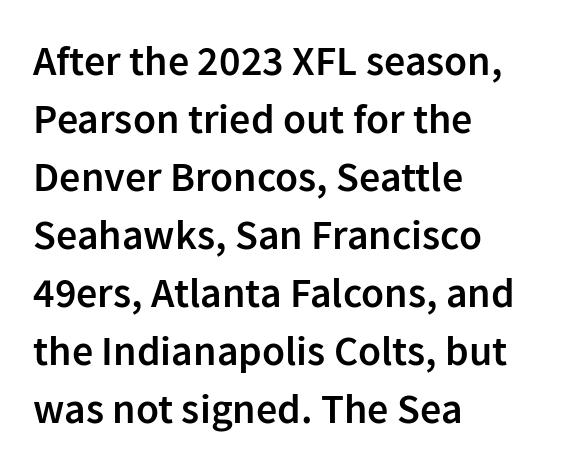
Q: Is the text bold? A: Semi-bold.
Q: Is the text italic (slanted)? A: No, it is upright.
Q: Is the typeface a serif or a sans-serif typeface? A: Sans-serif.
Q: Is the text underlined? A: No.
Q: How is the paragraph aligned? A: Left-aligned.
Q: Is the spacing between letters normal or unusually wide? A: Normal.
Q: Is the spacing between lines tight, normal or loose? A: Normal.
Q: Width (condensed, normal, or wide)? A: Normal.
Q: Stroke contrast? A: Low.
Q: x-height? A: Medium.
Q: Monospaced? A: No.
